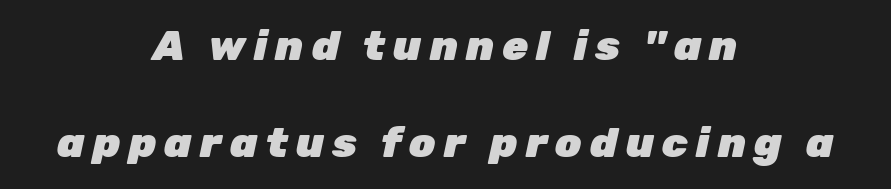
The image shows 42 px heavy type, italic (leaning right); set centered, loose line spacing (2.31x), not underlined; low stroke contrast and a medium x-height.
